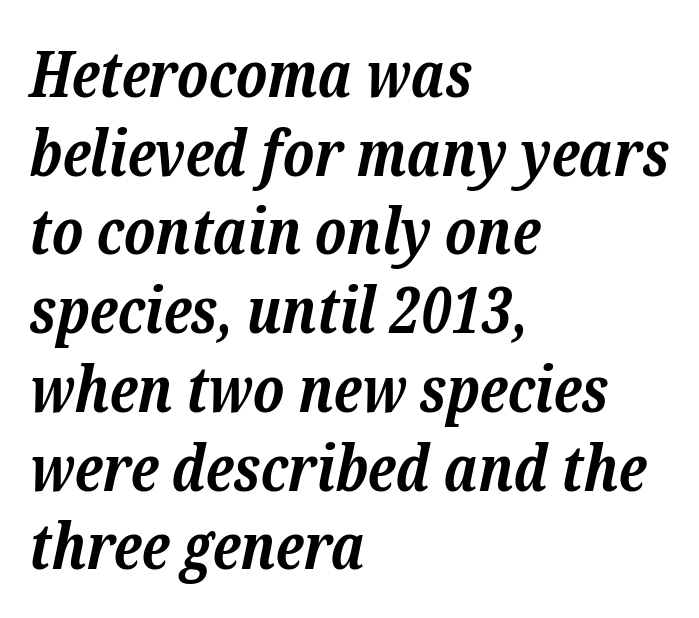
{"serif": "yes", "italic": "yes", "lean": "right", "slant_degrees": 12, "bold": "yes", "weight": "bold", "width": "normal", "stroke_contrast": "low", "x_height": "medium", "monospaced": "no", "underline": "no", "align": "left", "line_spacing": "normal", "line_spacing_ratio": 1.25, "letter_spacing": "normal", "letter_spacing_em": 0.0, "glyph_px": 63}
